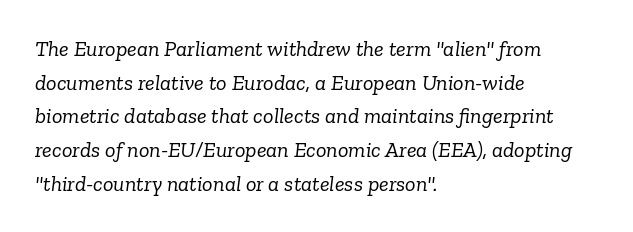
Q: Is the text bold? A: No.
Q: Is the text italic (slanted)? A: Yes, it leans right by about 6 degrees.
Q: Is the text underlined? A: No.
Q: How is the paragraph aligned? A: Left-aligned.
Q: Is the spacing between letters normal or unusually wide? A: Normal.
Q: Is the spacing between lines tight, normal or loose? A: Normal.
